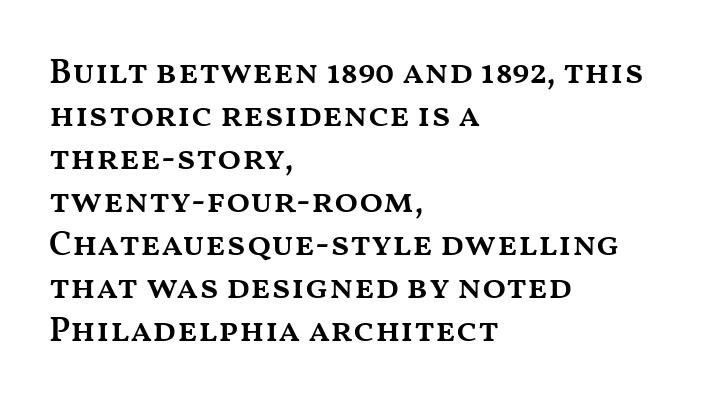
Q: Is the text bold? A: Semi-bold.
Q: Is the text italic (slanted)? A: No, it is upright.
Q: Is the text underlined? A: No.
Q: How is the paragraph aligned? A: Left-aligned.
Q: Is the spacing between letters normal or unusually wide? A: Normal.
Q: Width (condensed, normal, or wide)? A: Wide.
Q: Stroke contrast? A: Medium.
Q: x-height? A: Medium.
Q: Monospaced? A: No.
